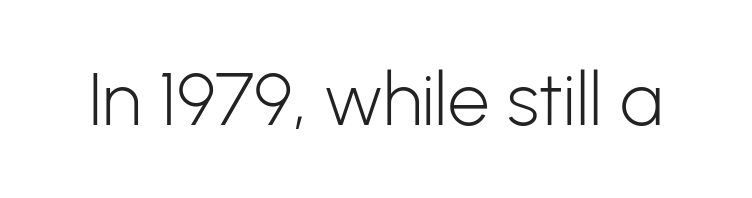
Characters follow at the spacing the type designer built in. Descenders are the only things crossing below the line. The axis of the letterforms is exactly vertical. In terms of letterform style, serifs are entirely absent.
